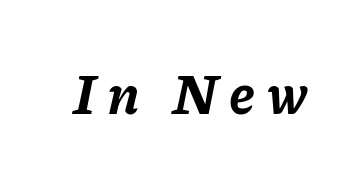
The image shows 56 px bold type, italic (leaning right); set unusually wide letter spacing (+0.21 em), not underlined; low stroke contrast and a medium x-height.
